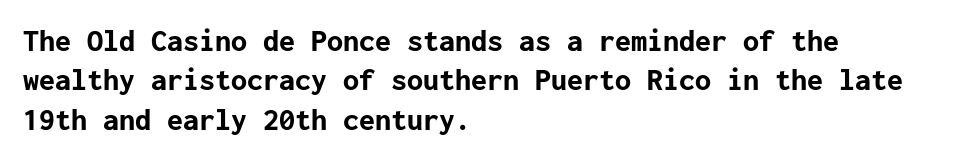
The image shows 32 px bold sans-serif type, upright; set left-aligned, line spacing 1.23x, normal letter spacing, not underlined; low stroke contrast and a medium x-height.
